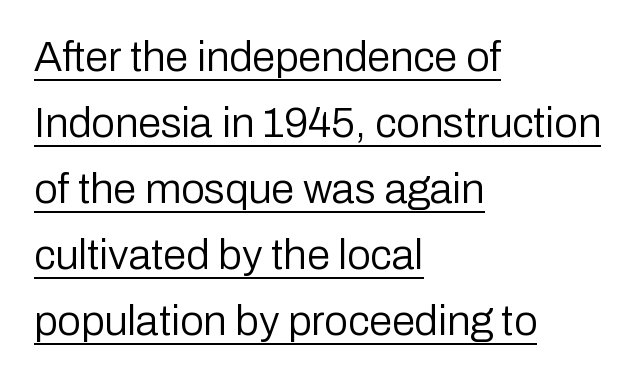
{"serif": "no", "italic": "no", "bold": "no", "weight": "regular", "width": "normal", "stroke_contrast": "low", "x_height": "medium", "monospaced": "no", "underline": "yes", "align": "left", "line_spacing": "normal", "line_spacing_ratio": 1.57, "letter_spacing": "normal", "letter_spacing_em": 0.0, "glyph_px": 42}
